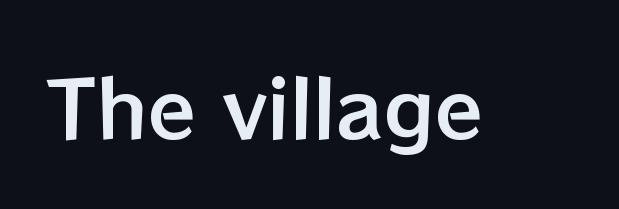
The line texture is even and compact thanks to regular tracking. Character widths vary here, with narrow letters taking less room than wide ones. No italicization has been applied; the sample stays upright. A clean baseline with only descenders dipping below it.
